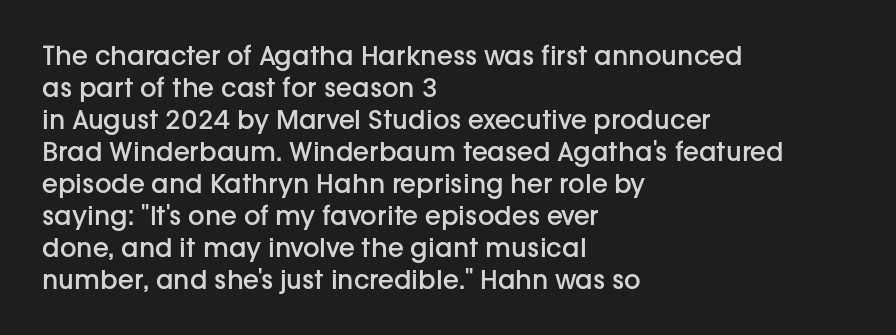
Q: Is the text bold? A: Semi-bold.
Q: Is the text italic (slanted)? A: No, it is upright.
Q: Is the text underlined? A: No.
Q: How is the paragraph aligned? A: Left-aligned.
Q: Is the spacing between letters normal or unusually wide? A: Normal.
